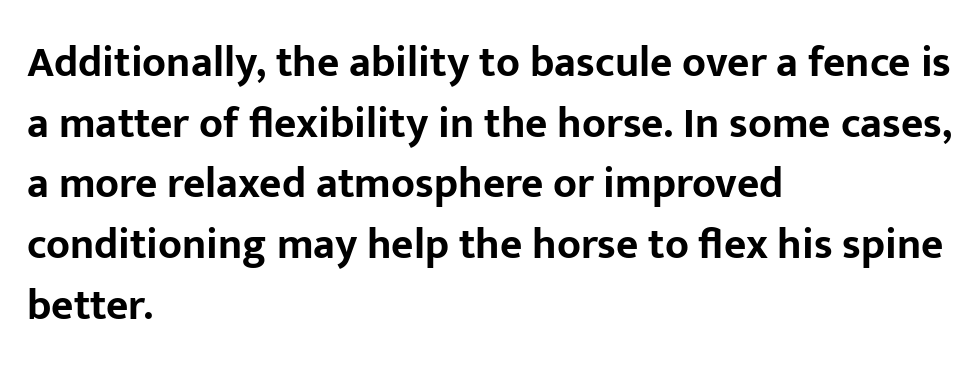
The image shows 43 px bold sans-serif type, upright; set left-aligned, normal line spacing (1.41x), normal letter spacing, not underlined; low stroke contrast and a medium x-height.
